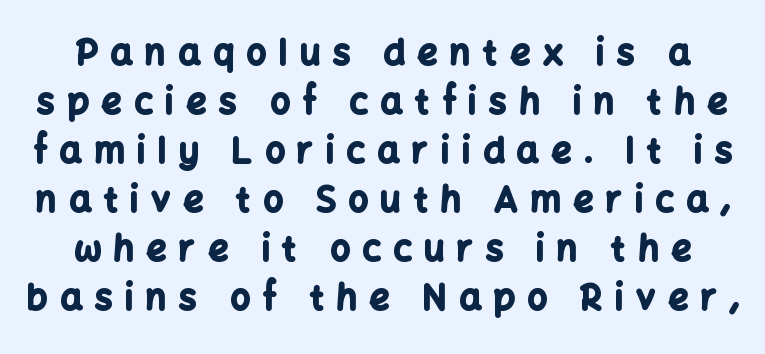
{"serif": "no", "italic": "no", "bold": "yes", "weight": "bold", "width": "normal", "stroke_contrast": "low", "x_height": "medium", "monospaced": "no", "underline": "no", "line_spacing": "normal", "line_spacing_ratio": 1.4, "letter_spacing": "wide", "letter_spacing_em": 0.36, "glyph_px": 35}
